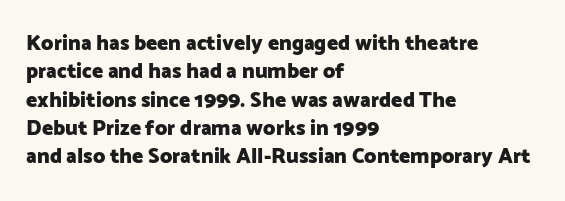
{"italic": "no", "bold": "yes", "underline": "no", "align": "left", "line_spacing": "normal", "line_spacing_ratio": 1.35, "letter_spacing": "normal", "letter_spacing_em": 0.0, "glyph_px": 21}
